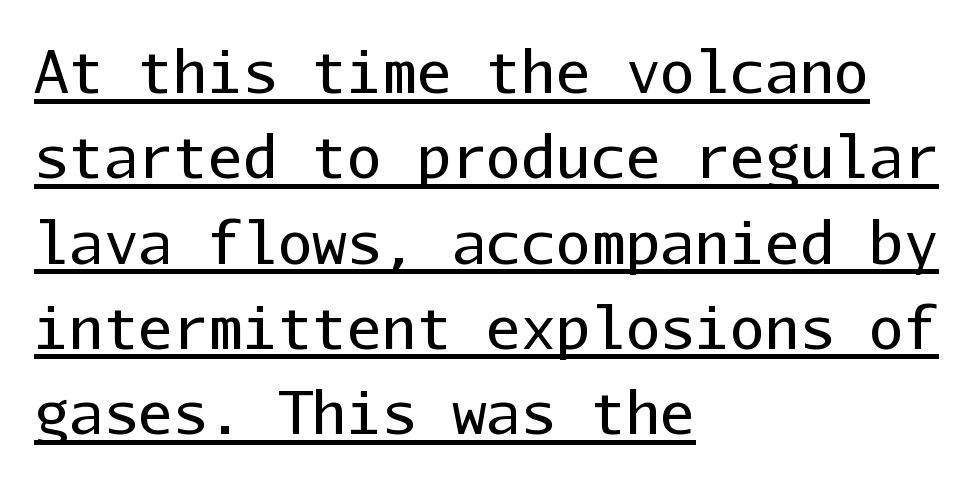
Q: Is the text bold? A: No.
Q: Is the text italic (slanted)? A: No, it is upright.
Q: Is the typeface a serif or a sans-serif typeface? A: Sans-serif.
Q: Is the text underlined? A: Yes.
Q: How is the paragraph aligned? A: Left-aligned.
Q: Is the spacing between letters normal or unusually wide? A: Normal.
Q: Is the spacing between lines tight, normal or loose? A: Normal.
Q: Width (condensed, normal, or wide)? A: Normal.
Q: Stroke contrast? A: Low.
Q: x-height? A: Medium.
Q: Monospaced? A: Yes.
